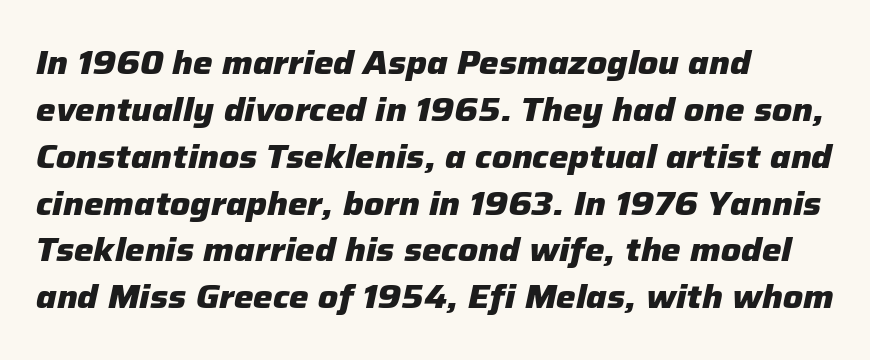
{"italic": "yes", "lean": "right", "slant_degrees": 12, "bold": "yes", "weight": "heavy", "width": "normal", "stroke_contrast": "low", "x_height": "medium", "monospaced": "no", "underline": "no", "align": "left", "line_spacing": "normal", "line_spacing_ratio": 1.42, "letter_spacing": "normal", "letter_spacing_em": 0.0, "glyph_px": 33}
